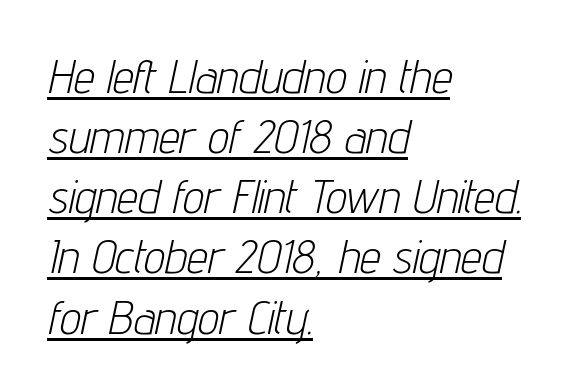
Q: Is the text bold? A: No.
Q: Is the text italic (slanted)? A: Yes, it leans right by about 12 degrees.
Q: Is the text underlined? A: Yes.
Q: How is the paragraph aligned? A: Left-aligned.
Q: Is the spacing between letters normal or unusually wide? A: Normal.
Q: Is the spacing between lines tight, normal or loose? A: Normal.
Q: Width (condensed, normal, or wide)? A: Condensed.
Q: Stroke contrast? A: Low.
Q: x-height? A: Medium.
Q: Monospaced? A: No.
